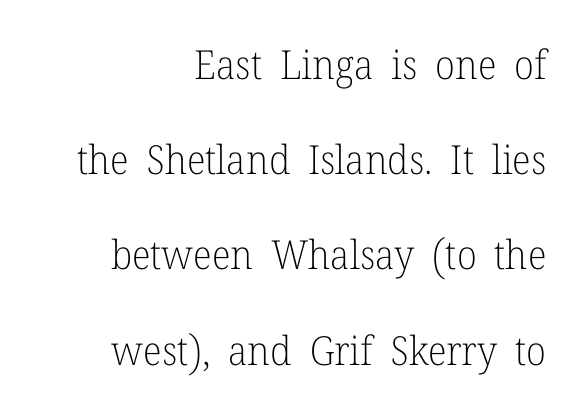
The image shows 40 px light serif type, upright; set right-aligned, loose line spacing (2.38x), normal letter spacing, not underlined; low stroke contrast and a medium x-height.
